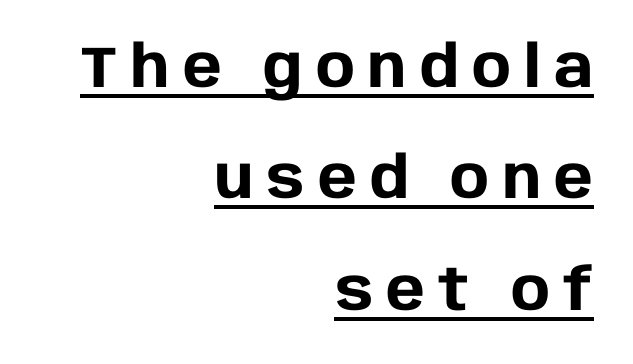
Q: Is the text bold? A: Yes.
Q: Is the text italic (slanted)? A: No, it is upright.
Q: Is the typeface a serif or a sans-serif typeface? A: Sans-serif.
Q: Is the text underlined? A: Yes.
Q: How is the paragraph aligned? A: Right-aligned.
Q: Is the spacing between letters normal or unusually wide? A: Unusually wide.
Q: Is the spacing between lines tight, normal or loose? A: Loose.
Q: Width (condensed, normal, or wide)? A: Normal.
Q: Stroke contrast? A: Low.
Q: x-height? A: Large.
Q: Monospaced? A: No.
